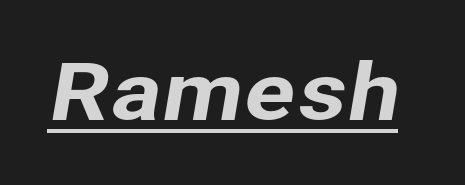
The image shows 77 px sans-serif type; set normal letter spacing, underlined; low stroke contrast and a medium x-height.
